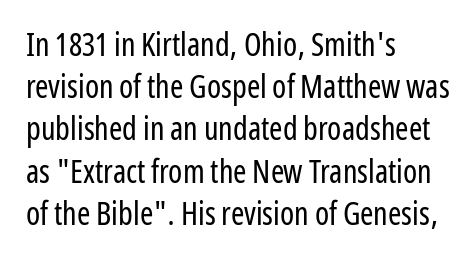
{"serif": "no", "italic": "no", "bold": "no", "weight": "regular", "width": "condensed", "stroke_contrast": "low", "x_height": "medium", "monospaced": "no", "underline": "no", "align": "left", "line_spacing": "normal", "line_spacing_ratio": 1.32, "letter_spacing": "normal", "letter_spacing_em": 0.0, "glyph_px": 32}
